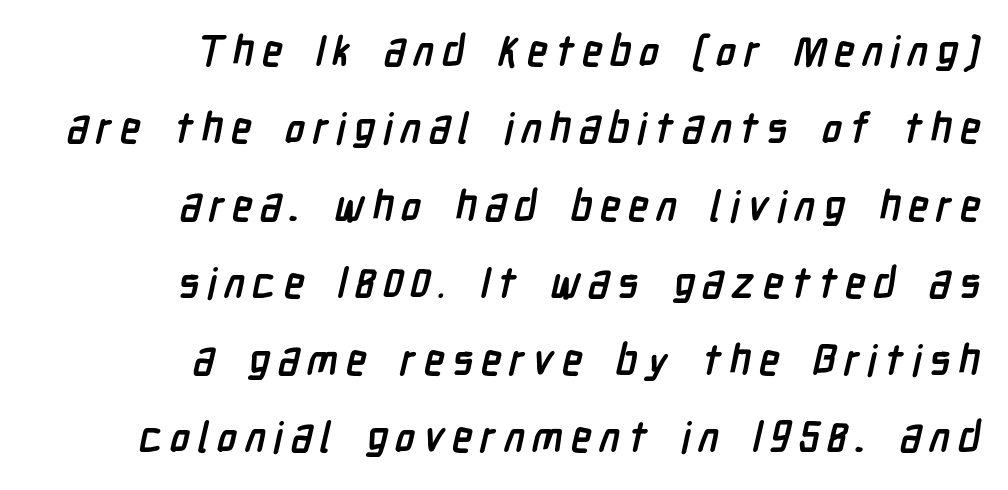
The image shows 42 px semibold, condensed sans-serif type; set right-aligned, line spacing 1.84x, not underlined; low stroke contrast and a medium x-height.
